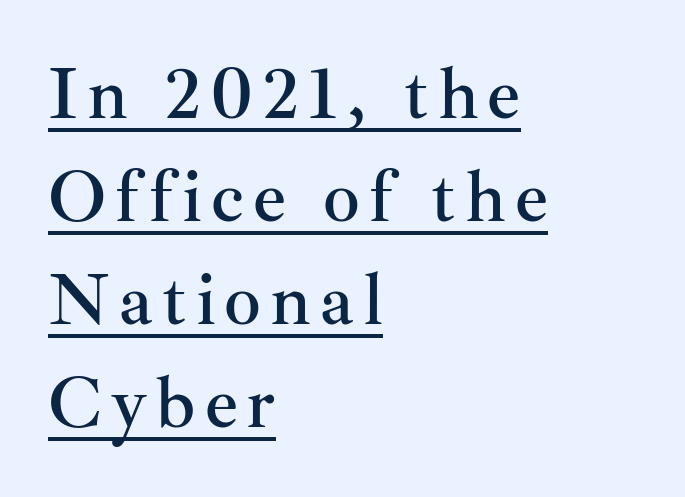
{"serif": "yes", "italic": "no", "width": "normal", "stroke_contrast": "medium", "x_height": "small", "monospaced": "no", "underline": "yes", "align": "left", "line_spacing": "normal", "line_spacing_ratio": 1.41, "glyph_px": 73}
